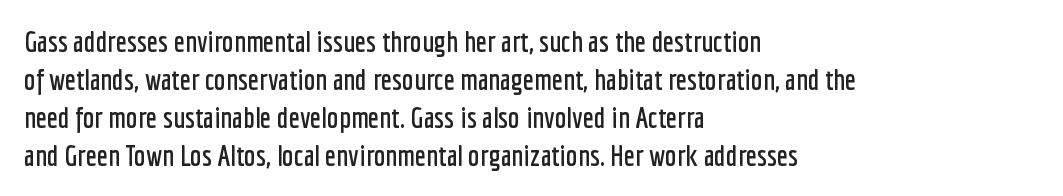
Q: Is the text italic (slanted)? A: No, it is upright.
Q: Is the typeface a serif or a sans-serif typeface? A: Sans-serif.
Q: Is the text underlined? A: No.
Q: How is the paragraph aligned? A: Left-aligned.
Q: Is the spacing between letters normal or unusually wide? A: Normal.
Q: Is the spacing between lines tight, normal or loose? A: Normal.
Q: Width (condensed, normal, or wide)? A: Condensed.
Q: Stroke contrast? A: Low.
Q: x-height? A: Medium.
Q: Monospaced? A: No.
